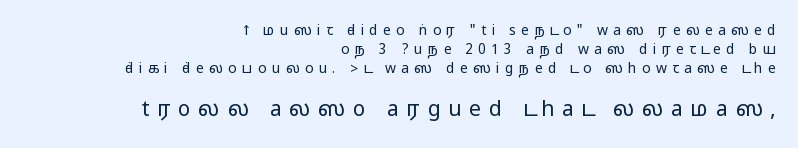
Every stem runs plumb, perpendicular to the baseline. The emphasis by scale lands on block number two, below. The lines are quadded right. Normally led — the rows are evenly, conventionally spaced.
